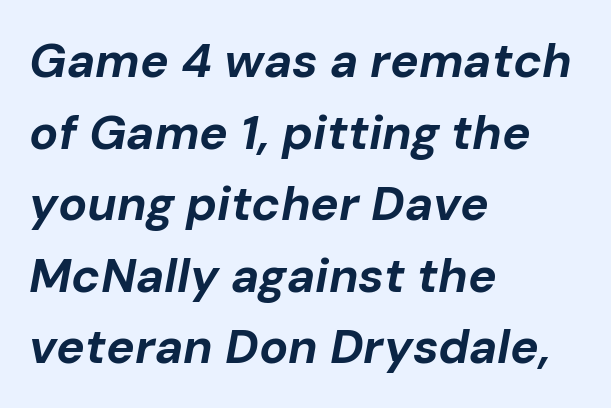
Q: Is the text bold? A: Yes.
Q: Is the text italic (slanted)? A: Yes, it leans right by about 10 degrees.
Q: Is the text underlined? A: No.
Q: How is the paragraph aligned? A: Left-aligned.
Q: Is the spacing between letters normal or unusually wide? A: Normal.
Q: Is the spacing between lines tight, normal or loose? A: Normal.
Q: Width (condensed, normal, or wide)? A: Normal.
Q: Stroke contrast? A: Low.
Q: x-height? A: Medium.
Q: Monospaced? A: No.
